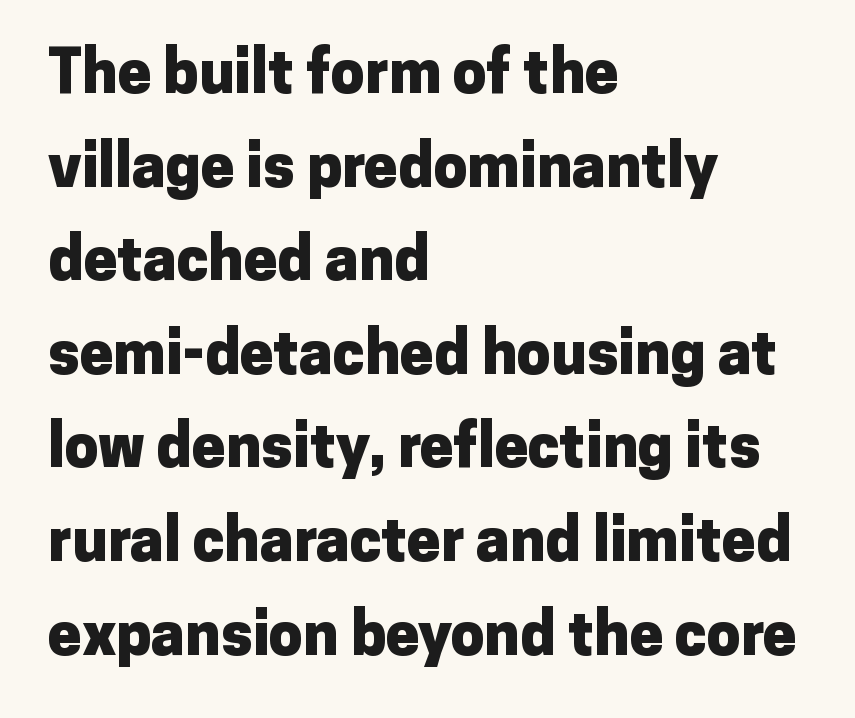
The strip under each line holds only bare page. The letterforms sit shoulder to shoulder at normal distance. Classification — sans serif. The paragraph shown leans on its left margin.
